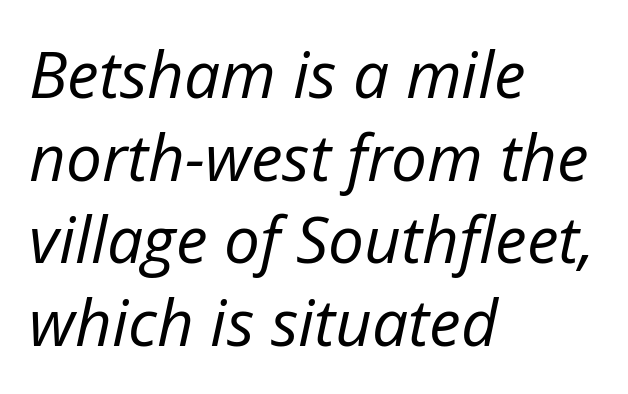
Q: Is the text bold? A: No.
Q: Is the text italic (slanted)? A: Yes, it leans right by about 12 degrees.
Q: Is the text underlined? A: No.
Q: How is the paragraph aligned? A: Left-aligned.
Q: Is the spacing between letters normal or unusually wide? A: Normal.
Q: Is the spacing between lines tight, normal or loose? A: Normal.
Q: Width (condensed, normal, or wide)? A: Normal.
Q: Stroke contrast? A: Low.
Q: x-height? A: Medium.
Q: Monospaced? A: No.
